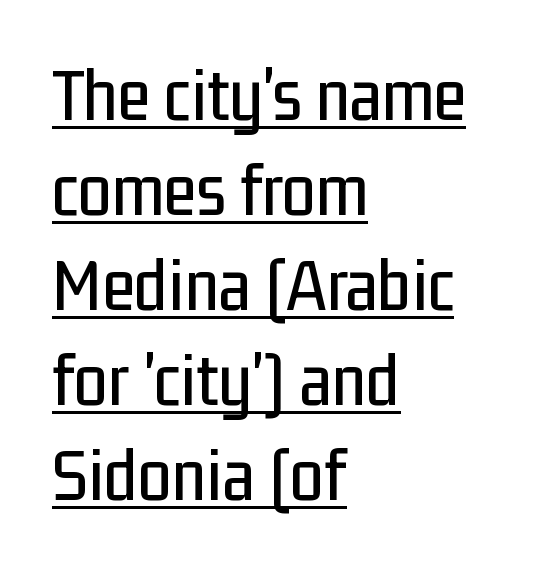
The image shows 76 px condensed sans-serif type, upright; set left-aligned, normal line spacing (1.25x), normal letter spacing, underlined; low stroke contrast and a medium x-height.
